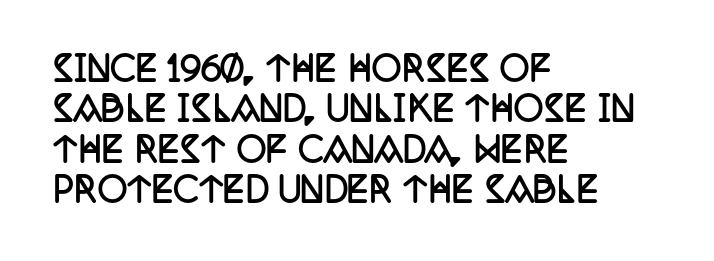
The image shows 33 px semibold, condensed serif type, upright; set left-aligned, line spacing 1.22x, normal letter spacing, not underlined; low stroke contrast and a large x-height.
